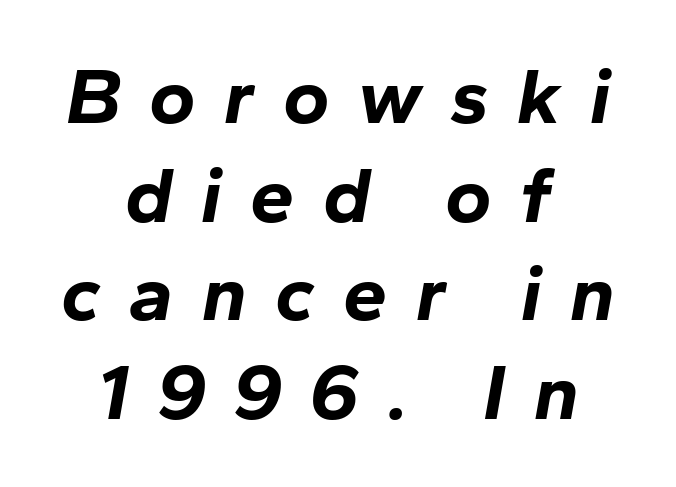
Leading matches the norm, producing a regular column. A typesetter would call this heavily tracked-out type. Here the designer chose a conventional face with non-uniform glyph widths. This sample uses an oblique cut, with every glyph tilted off the vertical.
